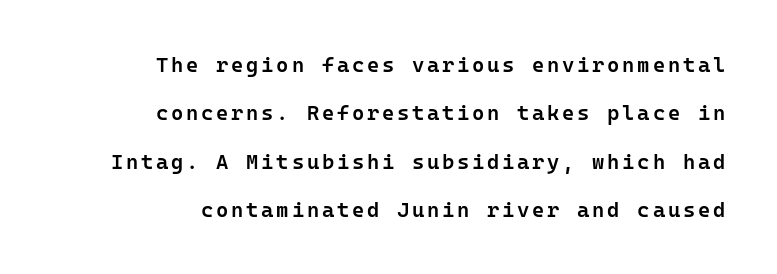
Q: Is the text bold? A: Semi-bold.
Q: Is the text italic (slanted)? A: No, it is upright.
Q: Is the text underlined? A: No.
Q: How is the paragraph aligned? A: Right-aligned.
Q: Is the spacing between lines tight, normal or loose? A: Loose.
